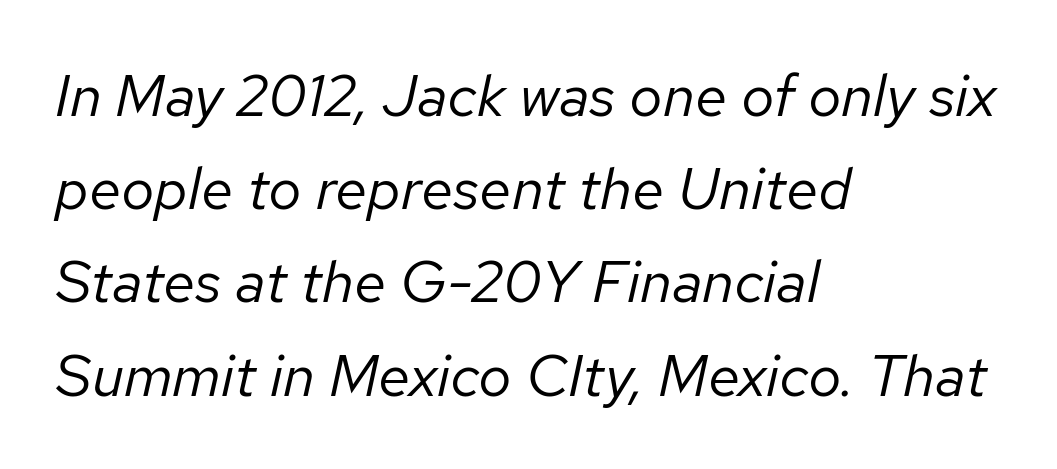
The image shows 59 px regular-weight type, italic (leaning right); set left-aligned, normal line spacing (1.58x), normal letter spacing, not underlined; low stroke contrast and a medium x-height.
